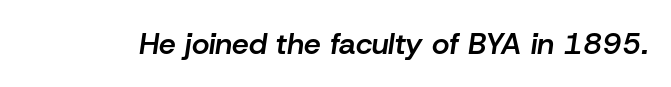
The image shows 30 px semibold type, italic (leaning right); set normal letter spacing, not underlined; low stroke contrast and a medium x-height.
